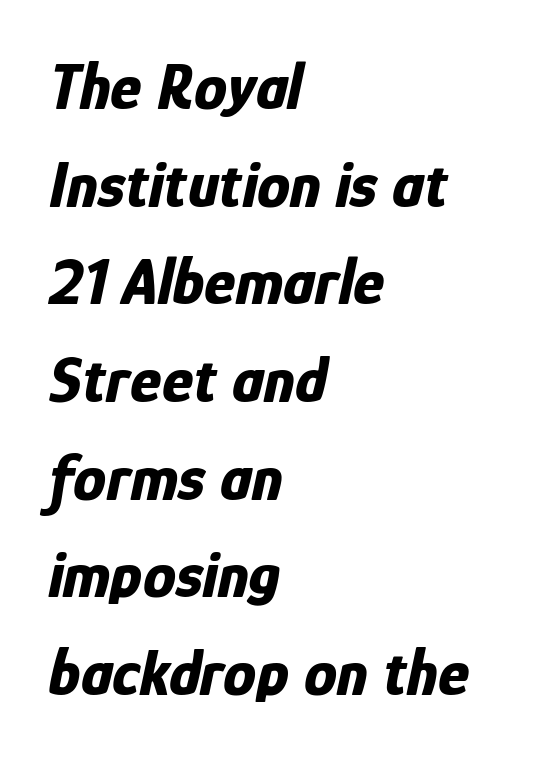
The image shows 66 px bold, condensed type, italic (leaning right); set left-aligned, normal line spacing (1.48x), normal letter spacing, not underlined; low stroke contrast and a medium x-height.
